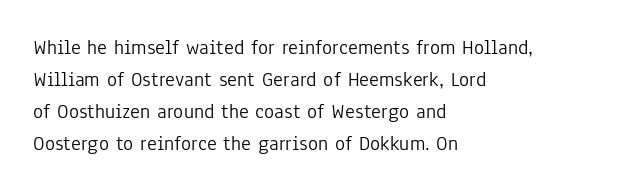
The image shows 21 px text type, upright; set left-aligned, normal line spacing (1.53x), normal letter spacing, not underlined.
